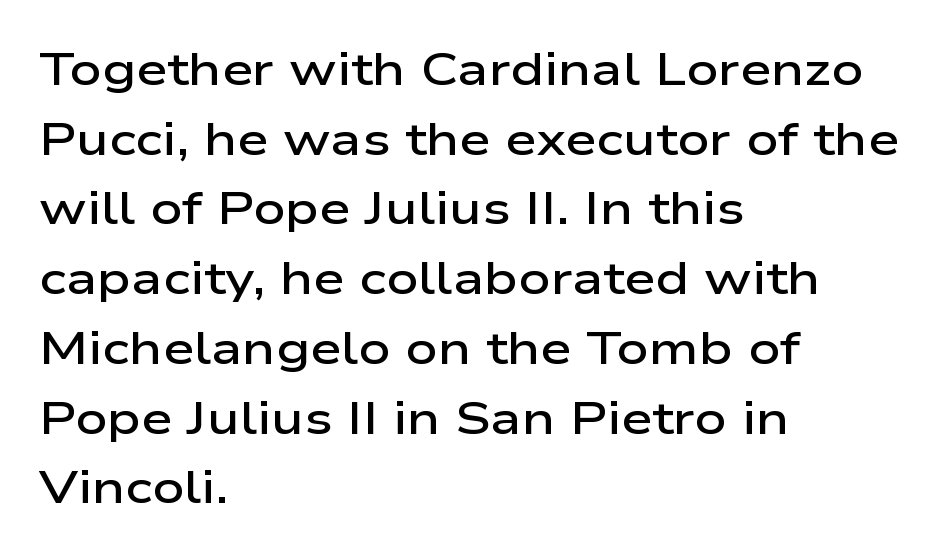
Leftover space on each line is placed entirely after the last word. Rows of type keep a routine distance in the vertical direction. Bold? Not quite — semibold, heavier than regular but stopping short. Is there any slant? The stems are plumb. Tracking value appears to be zero — textbook default spacing.
